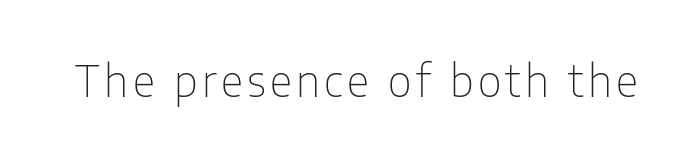
Varying glyph widths throughout — classic text-font behaviour. This is the regular roman posture of the typeface. What kind of face is this? One without serifs — a sans. No word sits above an underline. The passage shown is not bold in any degree.
